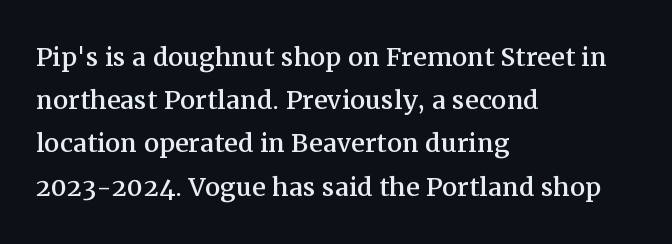
The horizontal fit of the characters is conventional and even. Serif or sans? Serif — the stroke terminals have little feet. The vertical gap from one line to the next is medium. Does the lettering tilt? It doesn't — this is upright. Think of a printed novel: that variable character pitch is what you see here. Words float on clear page, feet unadorned.
